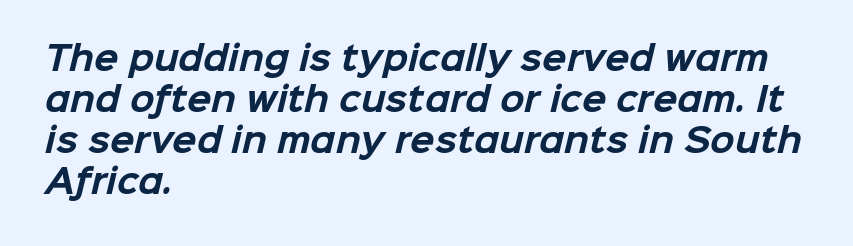
The image shows 32 px bold sans-serif type; set left-aligned, normal line spacing (1.28x), normal letter spacing, not underlined; low stroke contrast and a medium x-height.
